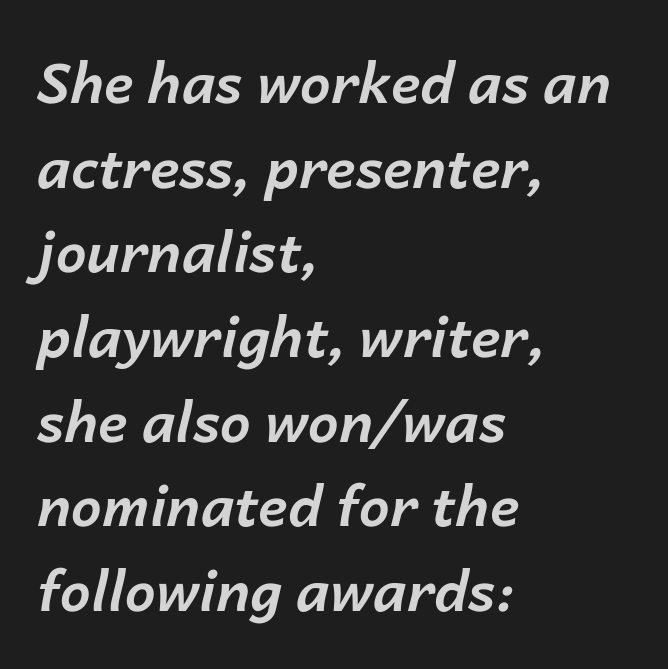
The image shows 55 px bold type, italic (leaning right); set left-aligned, normal line spacing (1.54x), normal letter spacing, not underlined; low stroke contrast and a medium x-height.
